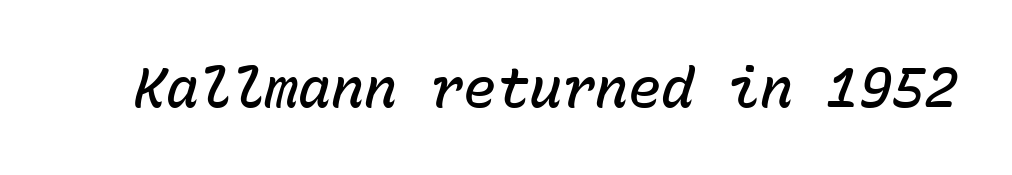
The image shows 55 px semibold type, italic (leaning right), monospaced; set normal letter spacing, not underlined; low stroke contrast and a medium x-height.
